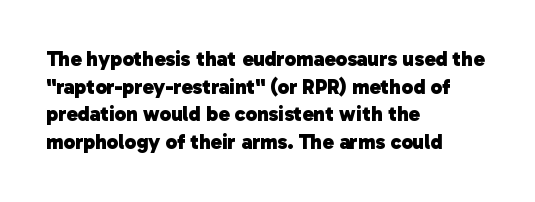
The image shows 21 px bold type; set left-aligned, normal line spacing (1.32x), normal letter spacing, not underlined.
